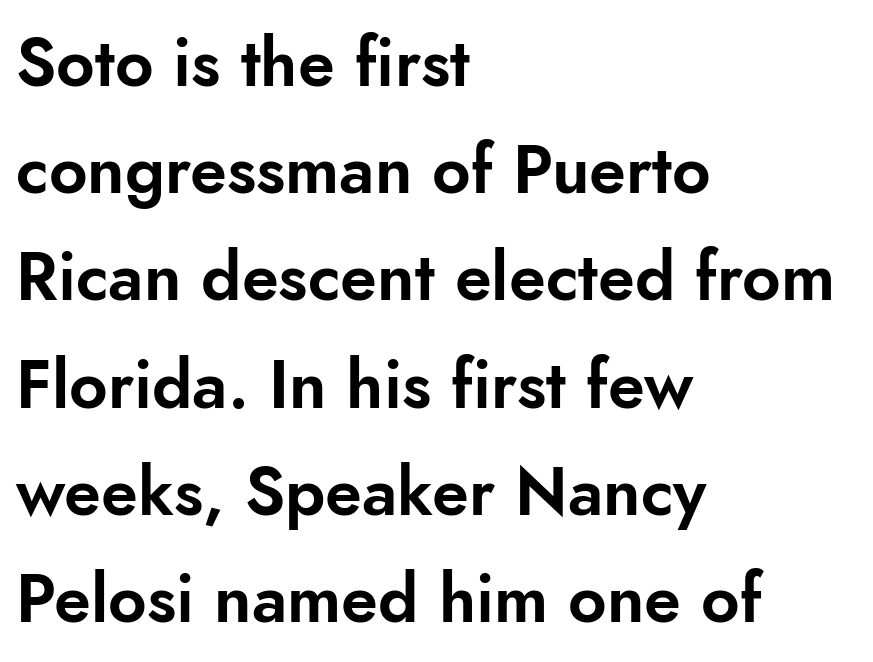
The image shows 67 px sans-serif type, upright; set left-aligned, normal line spacing (1.6x), normal letter spacing, not underlined; low stroke contrast and a small x-height.
